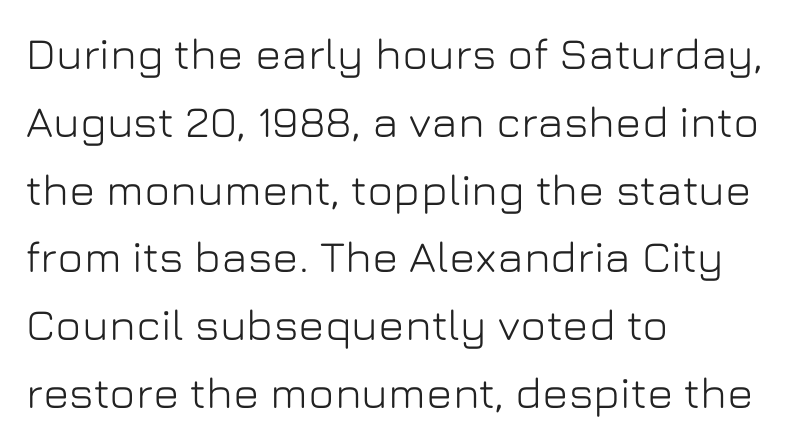
The vertical gap from one line to the next is medium. The face used here is a sans, in the tradition of grotesques and geometrics. Left-aligned paragraph, ragged on the right. Nothing unusual about the tracking: characters are spaced as the font intends. Unlike italic type, these characters show no tilt at all.
